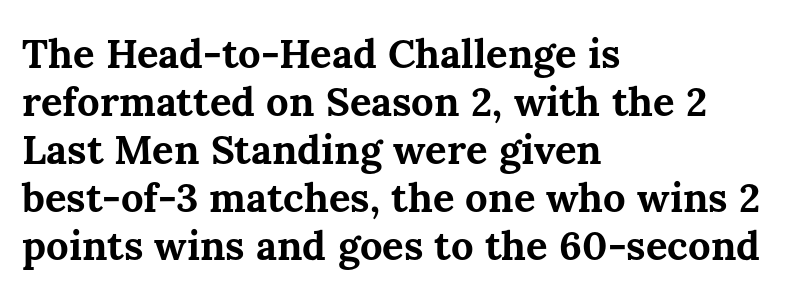
{"italic": "no", "bold": "yes", "weight": "bold", "width": "normal", "stroke_contrast": "medium", "x_height": "medium", "monospaced": "no", "underline": "no", "align": "left", "line_spacing_ratio": 1.2, "letter_spacing": "normal", "letter_spacing_em": 0.0, "glyph_px": 40}
